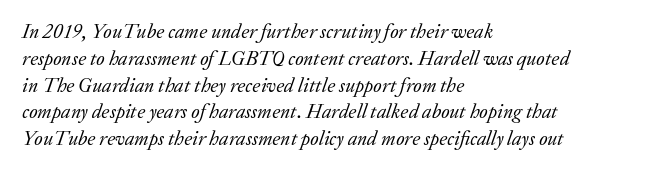
{"italic": "yes", "lean": "right", "slant_degrees": 20, "bold": "no", "underline": "no", "align": "left", "line_spacing": "normal", "line_spacing_ratio": 1.34, "letter_spacing": "normal", "letter_spacing_em": 0.0, "glyph_px": 20}
